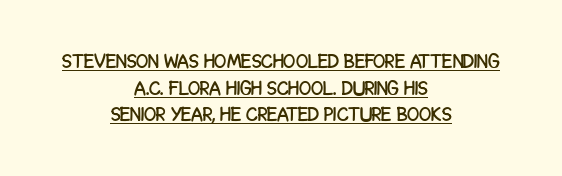
The image shows 20 px text type, upright; set centered, normal line spacing (1.33x), normal letter spacing, underlined.
